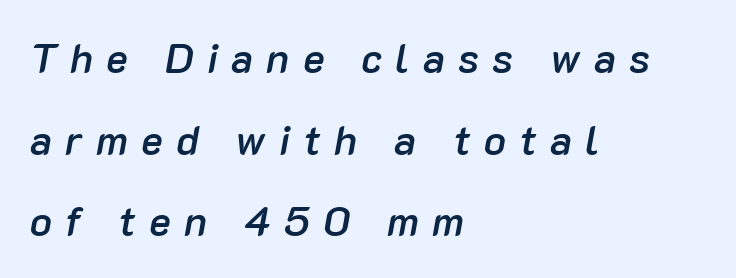
The strokes are fattened partway — semibold, not bold. You could only call the tracking loose — the letters float apart. The text carries the slant typical of an italic or oblique font. Honestly, the rows look like they've been pulled way apart.
